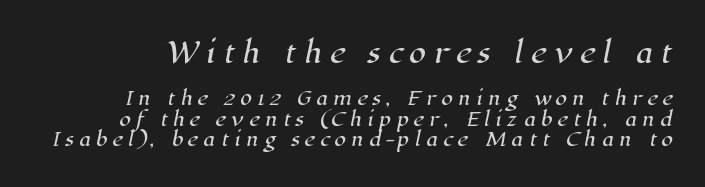
Each row of text sits above clean, open space. These two chunks differ in scale, with the top chunk taking the larger measure. Summary of vertical rhythm: compact, with narrow interline spacing. Tracking value appears strongly positive — letters spread wide. The typeface chosen for these lines features serifs. Spacing verdict: proportional, widths tailored to each character.
